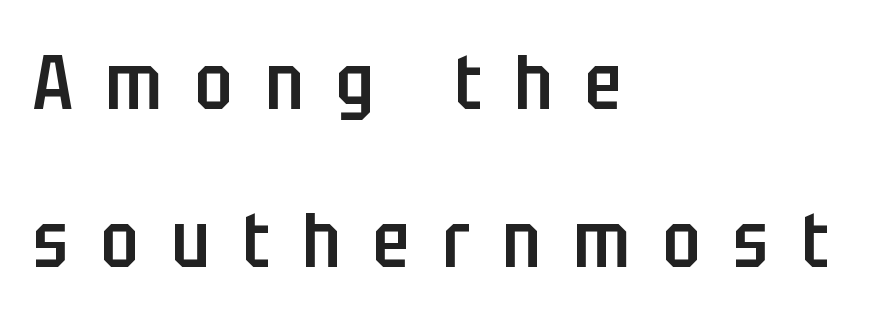
{"serif": "no", "italic": "no", "bold": "semi", "weight": "semibold", "width": "condensed", "stroke_contrast": "low", "x_height": "large", "monospaced": "no", "underline": "no", "align": "left", "line_spacing": "loose", "line_spacing_ratio": 2.08, "letter_spacing": "wide", "letter_spacing_em": 0.43, "glyph_px": 76}
